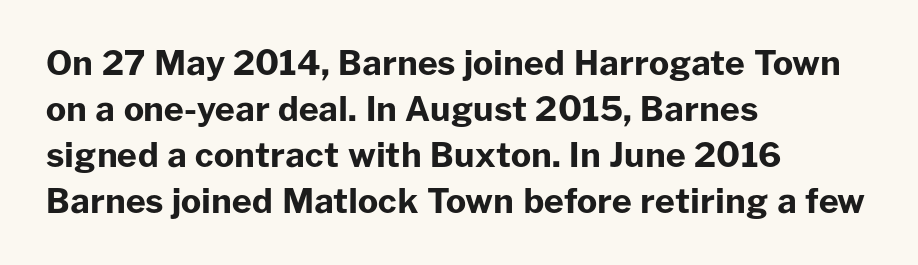
The font family rendered here belongs to the sans-serif group. Rendered with straight, roman letterforms. The face used here is proportionally spaced, like ordinary book or web type. If you measured baseline to baseline, you'd find a middling distance. Underline: absent. Every letter is thick-stroked: bold, no question.
